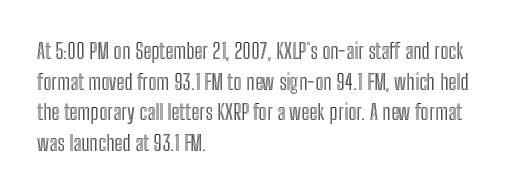
Q: Is the text italic (slanted)? A: No, it is upright.
Q: Is the text underlined? A: No.
Q: How is the paragraph aligned? A: Left-aligned.
Q: Is the spacing between letters normal or unusually wide? A: Normal.
Q: Is the spacing between lines tight, normal or loose? A: Normal.
